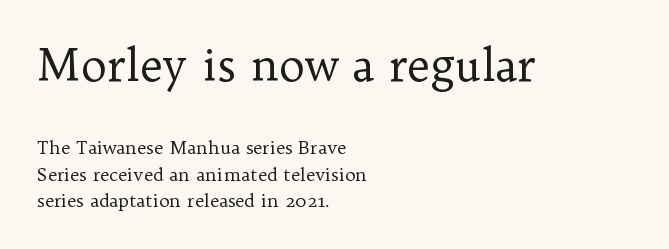
The image shows 44 px regular-weight serif type, upright; set left-aligned, normal line spacing (1.46x), normal letter spacing, not underlined; the first (top) block is 2.44x larger; low stroke contrast and a medium x-height.
